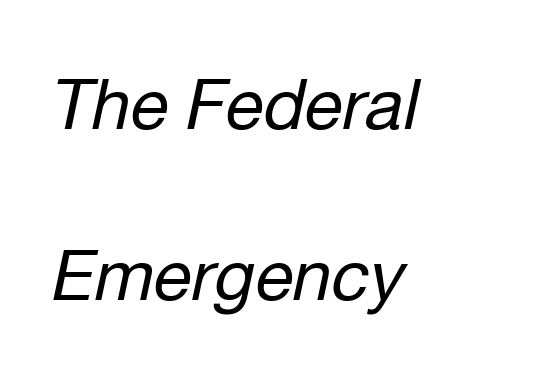
The image shows 70 px regular-weight type, italic (leaning right); set left-aligned, loose line spacing (2.44x), normal letter spacing, not underlined; low stroke contrast and a medium x-height.
